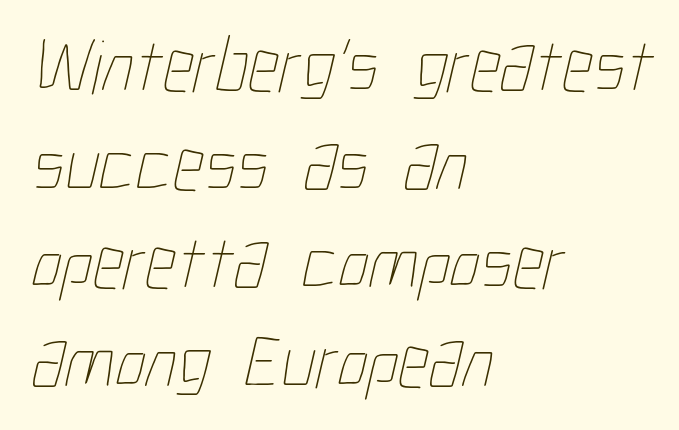
Q: Is the text bold? A: No.
Q: Is the text underlined? A: No.
Q: How is the paragraph aligned? A: Left-aligned.
Q: Is the spacing between letters normal or unusually wide? A: Normal.
Q: Is the spacing between lines tight, normal or loose? A: Normal.
Q: Width (condensed, normal, or wide)? A: Condensed.
Q: Stroke contrast? A: Low.
Q: x-height? A: Medium.
Q: Monospaced? A: No.
